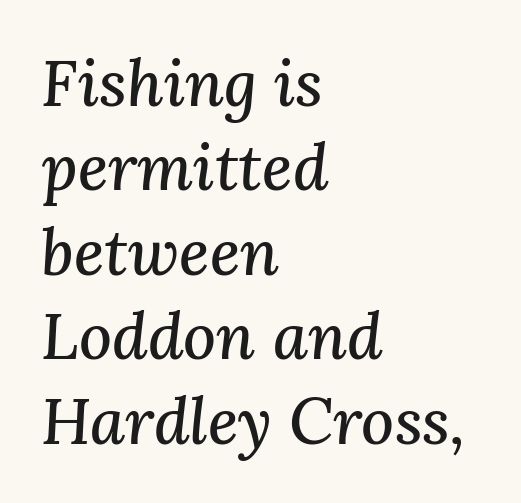
Q: Is the text italic (slanted)? A: Yes, it leans right by about 3 degrees.
Q: Is the typeface a serif or a sans-serif typeface? A: Serif.
Q: Is the text underlined? A: No.
Q: How is the paragraph aligned? A: Left-aligned.
Q: Is the spacing between letters normal or unusually wide? A: Normal.
Q: Is the spacing between lines tight, normal or loose? A: Normal.
Q: Width (condensed, normal, or wide)? A: Normal.
Q: Stroke contrast? A: Medium.
Q: x-height? A: Medium.
Q: Monospaced? A: No.
